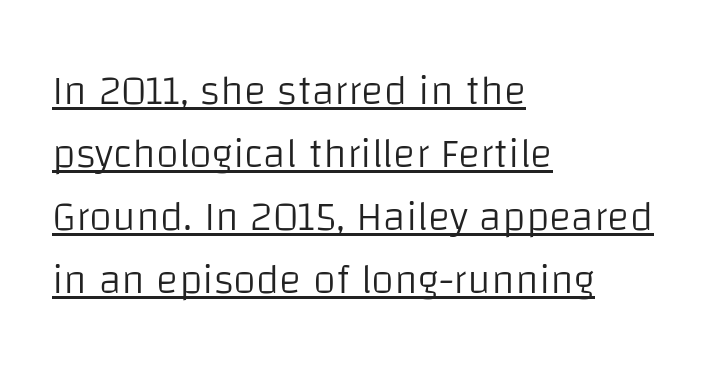
{"serif": "no", "italic": "no", "bold": "no", "weight": "light", "width": "normal", "stroke_contrast": "low", "x_height": "large", "monospaced": "no", "underline": "yes", "align": "left", "line_spacing": "normal", "line_spacing_ratio": 1.5, "letter_spacing": "normal", "letter_spacing_em": 0.0, "glyph_px": 42}
